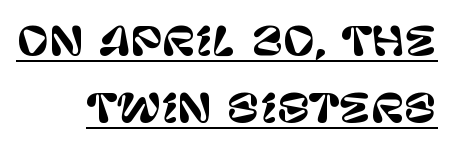
The image shows 39 px sans-serif type; set right-aligned, line spacing 1.71x, normal letter spacing, underlined; low stroke contrast and a large x-height.
